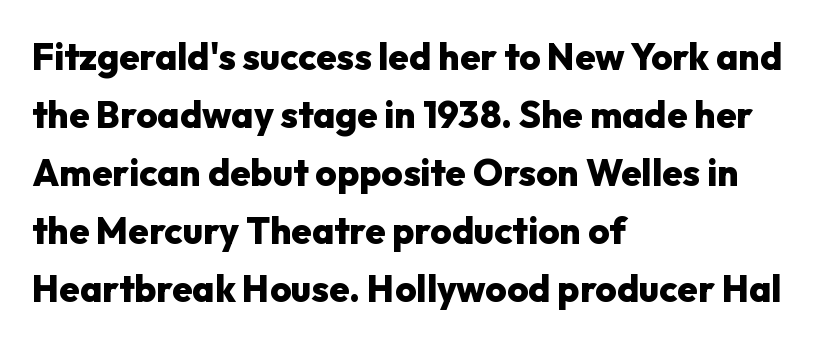
Q: Is the text bold? A: Yes.
Q: Is the text italic (slanted)? A: No, it is upright.
Q: Is the typeface a serif or a sans-serif typeface? A: Sans-serif.
Q: Is the text underlined? A: No.
Q: How is the paragraph aligned? A: Left-aligned.
Q: Is the spacing between letters normal or unusually wide? A: Normal.
Q: Is the spacing between lines tight, normal or loose? A: Normal.
Q: Width (condensed, normal, or wide)? A: Normal.
Q: Stroke contrast? A: Low.
Q: x-height? A: Medium.
Q: Monospaced? A: No.
